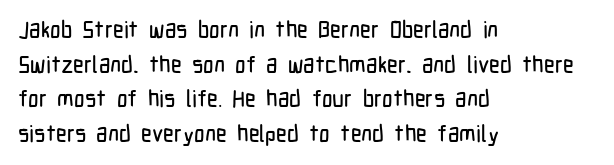
The image shows 23 px text type, upright; set left-aligned, normal line spacing (1.51x), normal letter spacing, not underlined.
